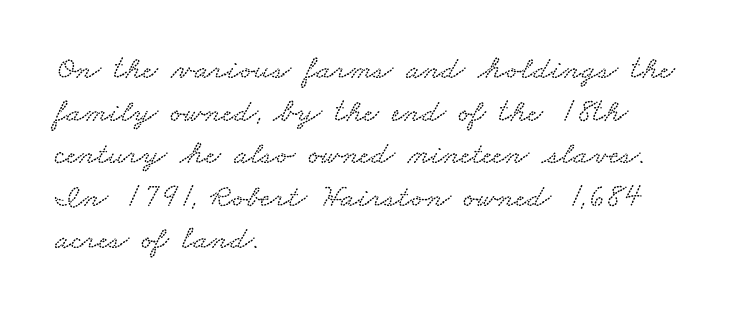
The image shows 33 px wide type; set left-aligned, normal line spacing (1.29x), normal letter spacing, not underlined; low stroke contrast and a small x-height.
